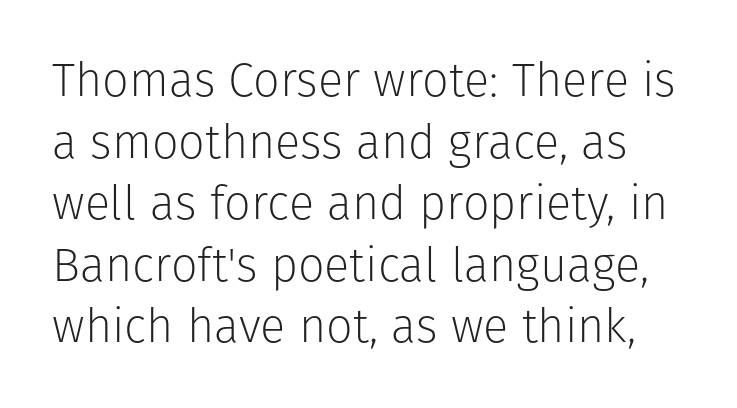
The image shows 47 px light sans-serif type, upright; set normal line spacing (1.31x), normal letter spacing, not underlined; low stroke contrast and a medium x-height.
